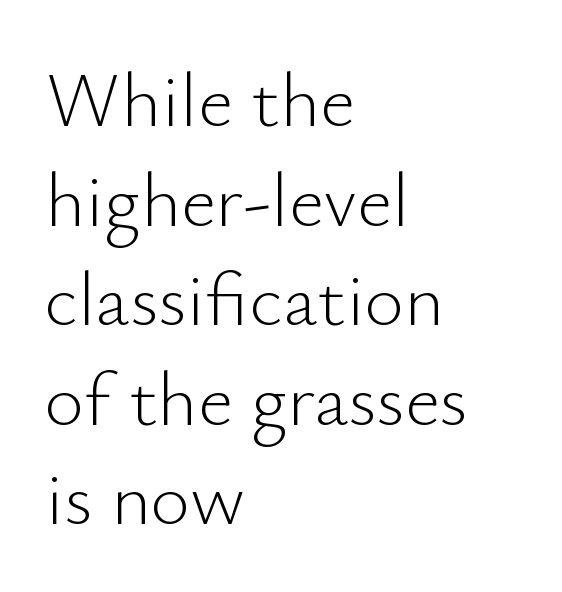
Check where the strokes stop: nothing finishes them off — pure sans. A clean baseline with only descenders dipping below it. The face looks like a standard text weight, possibly lighter. Words appear dense and cohesive because spacing is normal.
